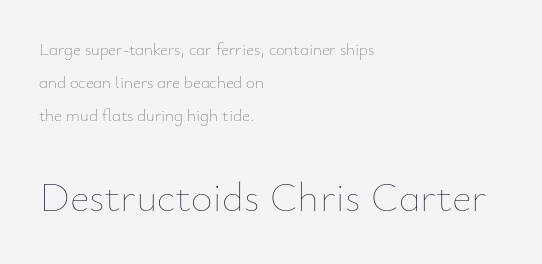
{"italic": "no", "bold": "no", "weight": "thin", "width": "normal", "stroke_contrast": "low", "x_height": "small", "monospaced": "no", "underline": "no", "align": "left", "line_spacing": "loose", "line_spacing_ratio": 1.95, "letter_spacing": "normal", "letter_spacing_em": 0.0, "larger_block": "second", "size_ratio": 2.47, "glyph_px": 42}
